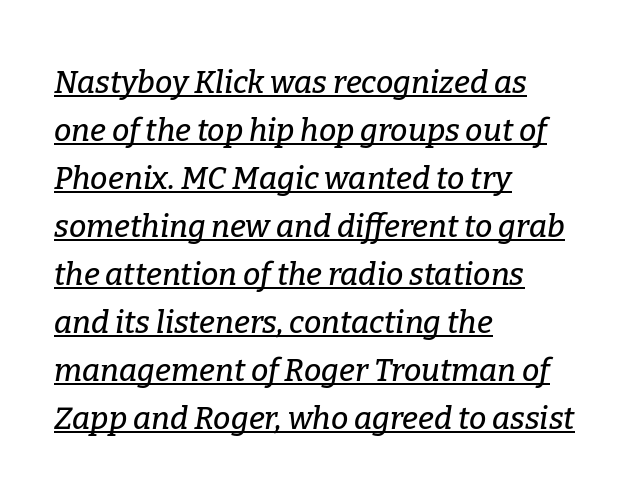
{"serif": "yes", "italic": "yes", "lean": "right", "slant_degrees": 9, "width": "normal", "stroke_contrast": "low", "x_height": "medium", "monospaced": "no", "underline": "yes", "align": "left", "line_spacing": "normal", "line_spacing_ratio": 1.55, "letter_spacing": "normal", "letter_spacing_em": 0.0, "glyph_px": 31}
